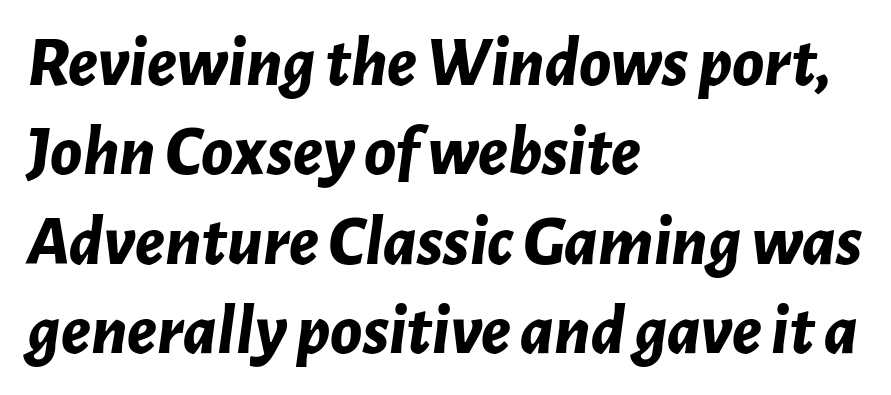
A clean baseline with only descenders dipping below it. Strokes here are thick enough to call this a true bold. Is this a fixed-width face? No — the glyphs have proportional, varying widths. The rendering keeps characters at their native spacing. In CSS terms this would be text-align: left. The text carries the slant typical of an italic or oblique font.
